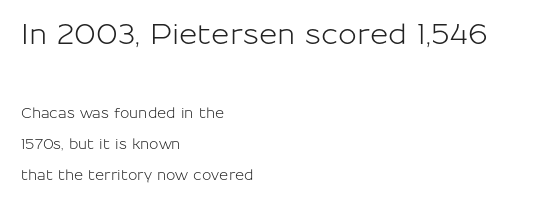
Q: Is the text italic (slanted)? A: No, it is upright.
Q: Is the typeface a serif or a sans-serif typeface? A: Sans-serif.
Q: Is the text underlined? A: No.
Q: How is the paragraph aligned? A: Left-aligned.
Q: Is the spacing between letters normal or unusually wide? A: Normal.
Q: Is the spacing between lines tight, normal or loose? A: Loose.
Q: Which block of text is set in a larger size, the first (top) or the second (bottom)? A: The first (top) one.
Q: Width (condensed, normal, or wide)? A: Normal.
Q: Stroke contrast? A: Low.
Q: x-height? A: Medium.
Q: Monospaced? A: No.
